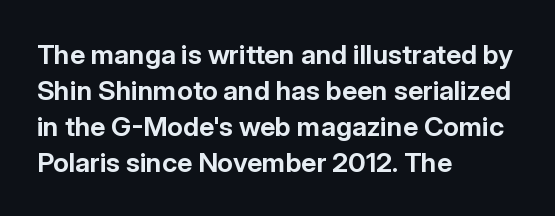
Is there much room between lines? A standard amount, neither cramped nor airy. This rendering features lettering with no underline. The typography opts for an upright posture over an oblique one. Standard letterfit; no display-style spreading of the glyphs. Line starts are locked; line ends wander. Heavy-handed strokes throughout: this text is bold.
